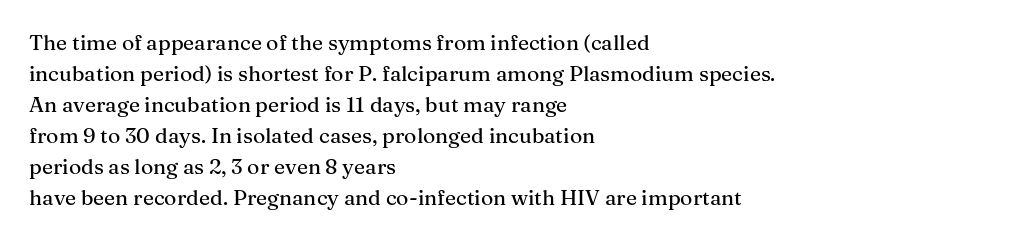
The image shows 21 px text type, upright; set left-aligned, normal line spacing (1.48x), normal letter spacing, not underlined.
